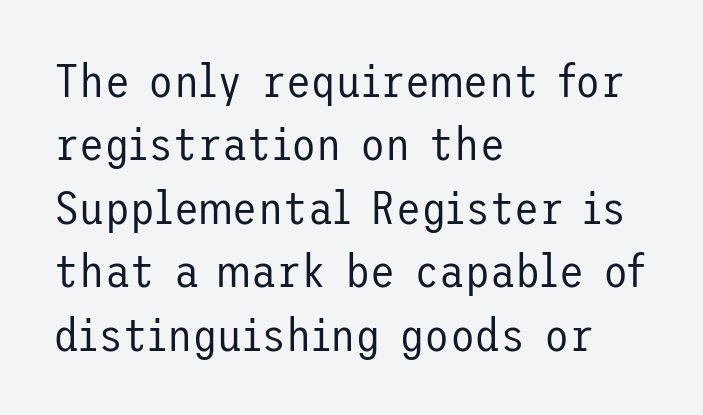
The image shows 46 px regular-weight sans-serif type, upright; set left-aligned, normal line spacing (1.38x), normal letter spacing, not underlined; low stroke contrast and a medium x-height.
